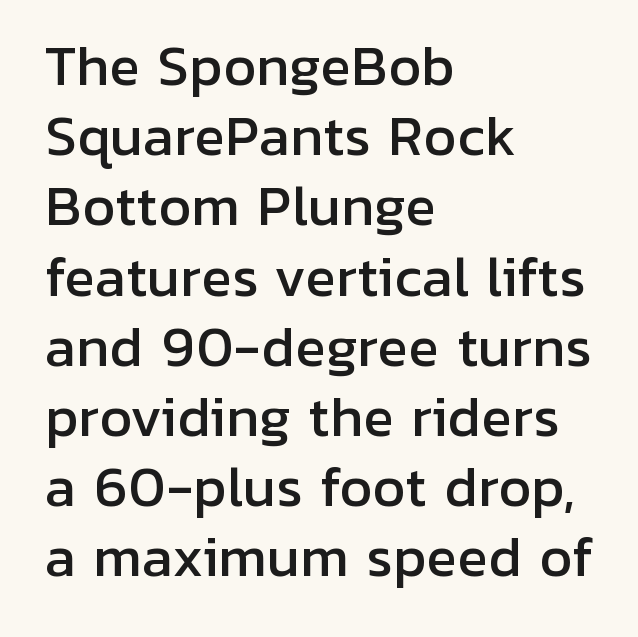
This sample has the flowing, uneven cadence of proportional lettering. Serifs: no, the terminals of the letterforms are clean. One-word summary of the alignment: left. Rule under the text: the space is simply empty. Ascenders rise straight up at ninety degrees.
